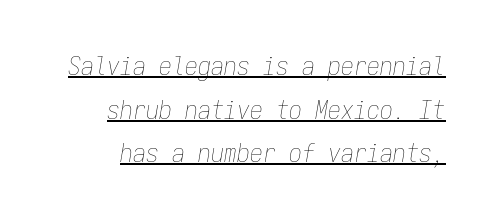
{"italic": "yes", "lean": "right", "slant_degrees": 9, "bold": "no", "underline": "yes", "line_spacing": "normal", "line_spacing_ratio": 1.68, "letter_spacing": "normal", "letter_spacing_em": 0.0, "glyph_px": 26}
